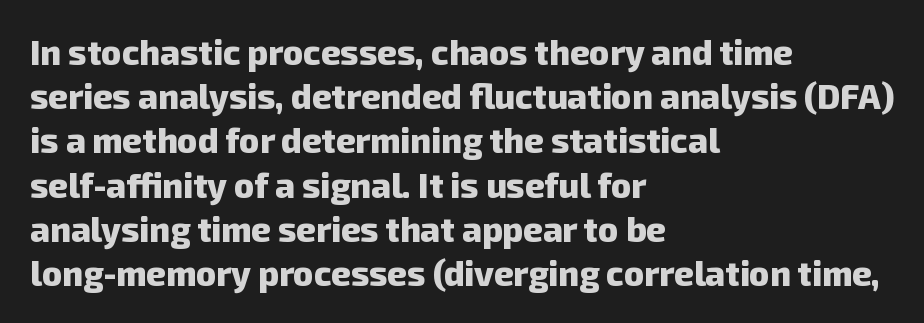
The baseline area is clear. Each letter keeps its own natural width here, so spacing adapts to shape. In terms of weight, the rendering is a true, heavy bold. The letters sit at their default tracking, neither squeezed nor spread.
